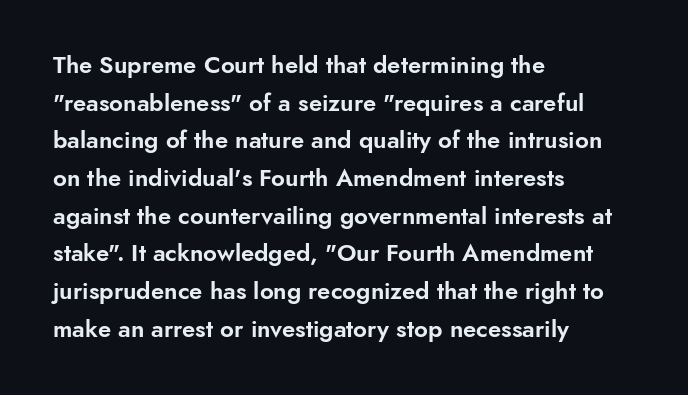
Q: Is the text italic (slanted)? A: No, it is upright.
Q: Is the text underlined? A: No.
Q: How is the paragraph aligned? A: Left-aligned.
Q: Is the spacing between letters normal or unusually wide? A: Normal.
Q: Is the spacing between lines tight, normal or loose? A: Normal.
